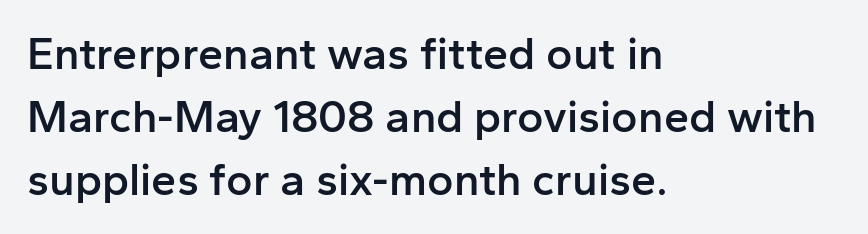
The image shows 45 px semibold sans-serif type, upright; set left-aligned, normal line spacing (1.4x), normal letter spacing, not underlined; low stroke contrast and a medium x-height.
